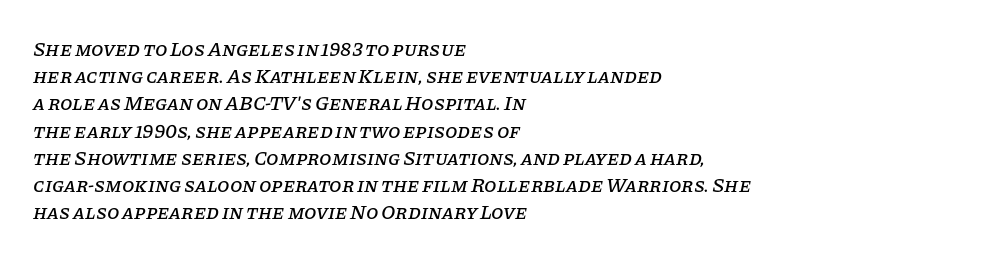
{"italic": "yes", "lean": "right", "slant_degrees": 11, "underline": "no", "align": "left", "line_spacing": "normal", "line_spacing_ratio": 1.36, "letter_spacing": "normal", "letter_spacing_em": 0.0, "glyph_px": 20}
